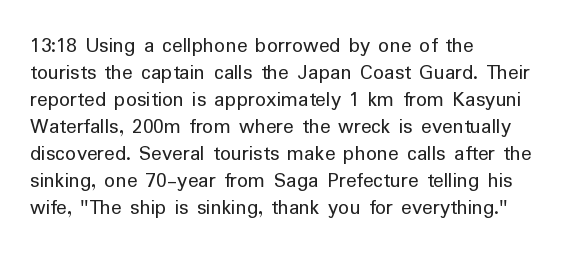
Q: Is the text bold? A: No.
Q: Is the text italic (slanted)? A: No, it is upright.
Q: Is the text underlined? A: No.
Q: How is the paragraph aligned? A: Left-aligned.
Q: Is the spacing between letters normal or unusually wide? A: Normal.
